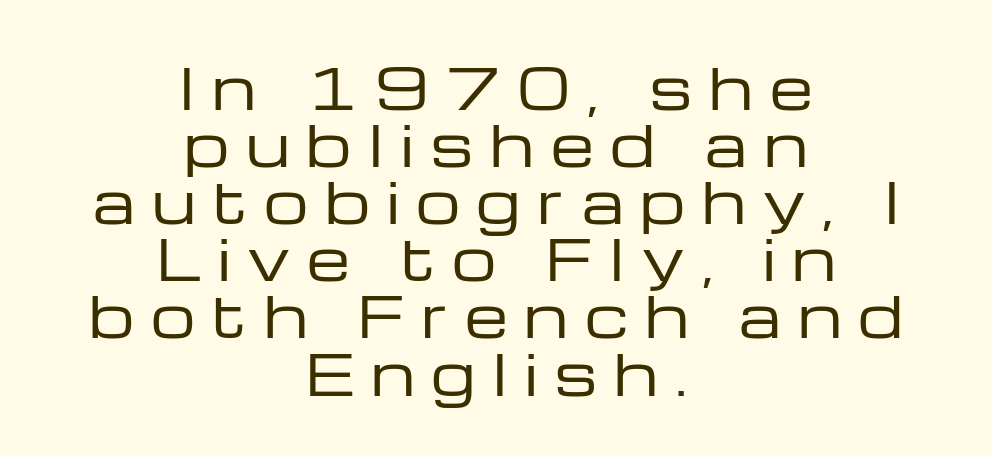
Think standard paragraph weight, or any step lighter than that. This rendering uses center alignment, leaving both contours irregular but symmetric. This sample has the flowing, uneven cadence of proportional lettering. Are there feet on the stems? There aren't — it's a sans. The letters stand straight up with perfectly vertical stems. Rule under the text: the space is simply empty.
